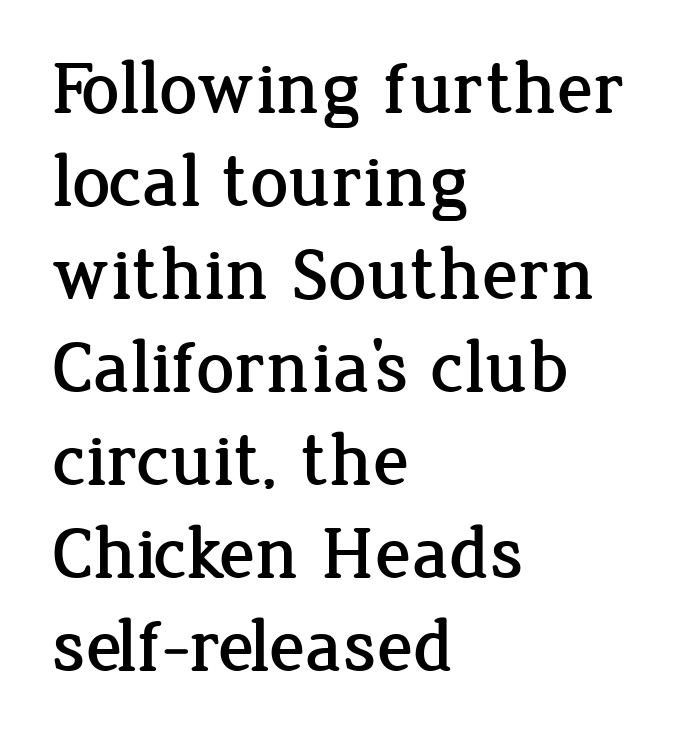
The image shows 75 px serif type, upright; set left-aligned, line spacing 1.24x, normal letter spacing, not underlined; low stroke contrast and a medium x-height.
